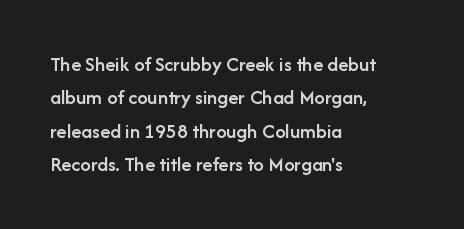
{"italic": "no", "bold": "semi", "underline": "no", "align": "left", "line_spacing": "normal", "line_spacing_ratio": 1.59, "letter_spacing": "normal", "letter_spacing_em": 0.0, "glyph_px": 21}
